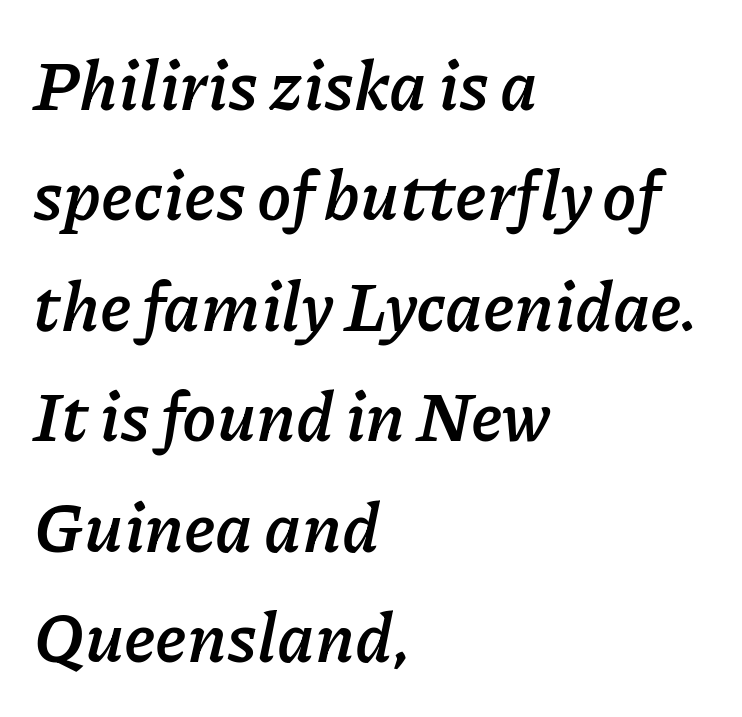
This rendering features lettering with no underline. These lines are rendered in a variable-pitch font. Successive baselines arrive at the customary interval. Posture: slanted. The face used here has the dense, thick strokes of a bold. Does extra space separate the letters? No, they use regular spacing.
